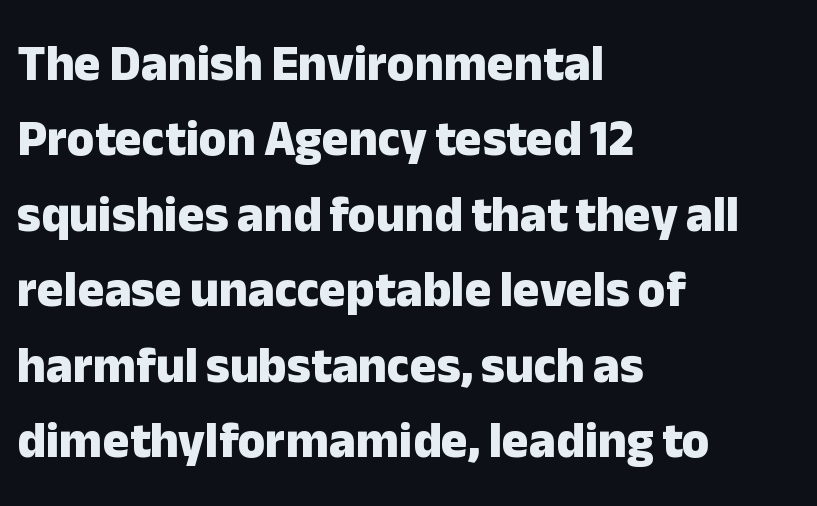
Observe the absence of serifs on each vertical stroke in this sample. Set as a true bold cut, around the 700 mark. Normally led — the rows are evenly, conventionally spaced. Which margin do the lines hug? The left one — the right edge is uneven. Rendered with straight, roman letterforms.
